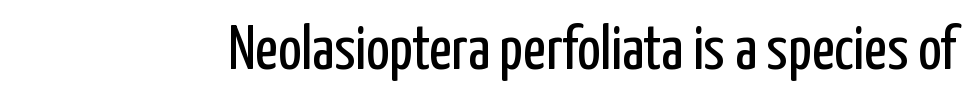
Q: Is the text bold? A: No.
Q: Is the text italic (slanted)? A: No, it is upright.
Q: Is the typeface a serif or a sans-serif typeface? A: Sans-serif.
Q: Is the text underlined? A: No.
Q: Is the spacing between letters normal or unusually wide? A: Normal.
Q: Width (condensed, normal, or wide)? A: Condensed.
Q: Stroke contrast? A: Low.
Q: x-height? A: Medium.
Q: Monospaced? A: No.
